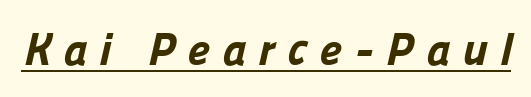
{"serif": "no", "bold": "yes", "weight": "bold", "width": "normal", "stroke_contrast": "low", "x_height": "medium", "monospaced": "no", "underline": "yes", "letter_spacing": "wide", "letter_spacing_em": 0.26, "glyph_px": 46}
